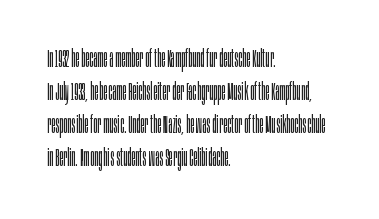
Q: Is the text bold? A: No.
Q: Is the text italic (slanted)? A: No, it is upright.
Q: Is the text underlined? A: No.
Q: How is the paragraph aligned? A: Left-aligned.
Q: Is the spacing between letters normal or unusually wide? A: Normal.
Q: Is the spacing between lines tight, normal or loose? A: Normal.
